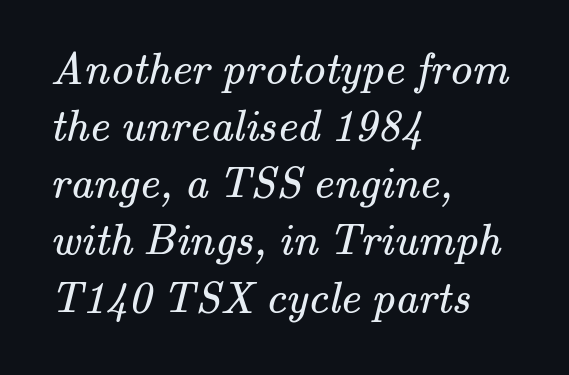
{"serif": "yes", "bold": "no", "weight": "regular", "width": "normal", "stroke_contrast": "medium", "x_height": "small", "monospaced": "no", "underline": "no", "align": "left", "line_spacing": "normal", "line_spacing_ratio": 1.27, "letter_spacing": "normal", "letter_spacing_em": 0.0, "glyph_px": 45}
